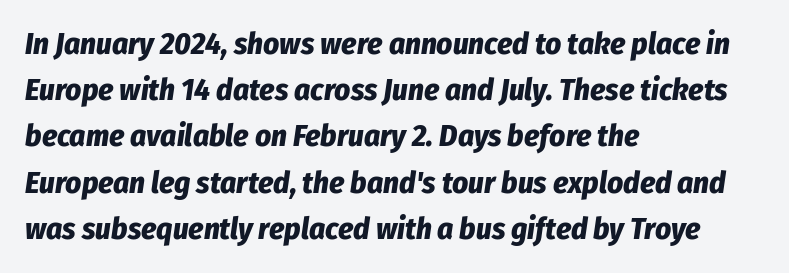
{"italic": "yes", "lean": "right", "slant_degrees": 8, "bold": "yes", "weight": "bold", "width": "condensed", "stroke_contrast": "low", "x_height": "medium", "monospaced": "no", "underline": "no", "align": "left", "line_spacing": "normal", "line_spacing_ratio": 1.49, "letter_spacing": "normal", "letter_spacing_em": 0.0, "glyph_px": 31}
